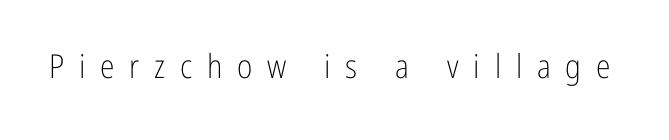
The image shows 33 px light, condensed sans-serif type, upright; set unusually wide letter spacing (+0.45 em), not underlined; low stroke contrast and a medium x-height.
